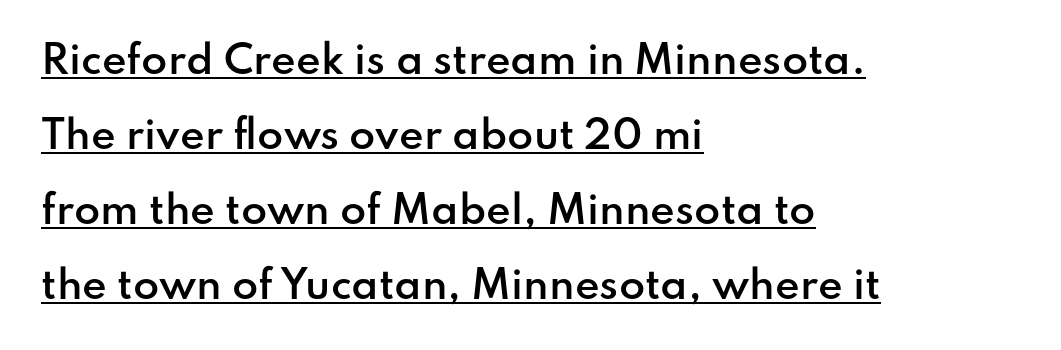
A somewhat darkened texture: the type is semibold rather than bold. Tall strokes in this sample are plumb rather than angled. Teacher's note: observe the even left margin — that is flush-left alignment. Unlike a traditional serif, this face leaves its strokes unadorned. Tracking value appears to be zero — textbook default spacing.
